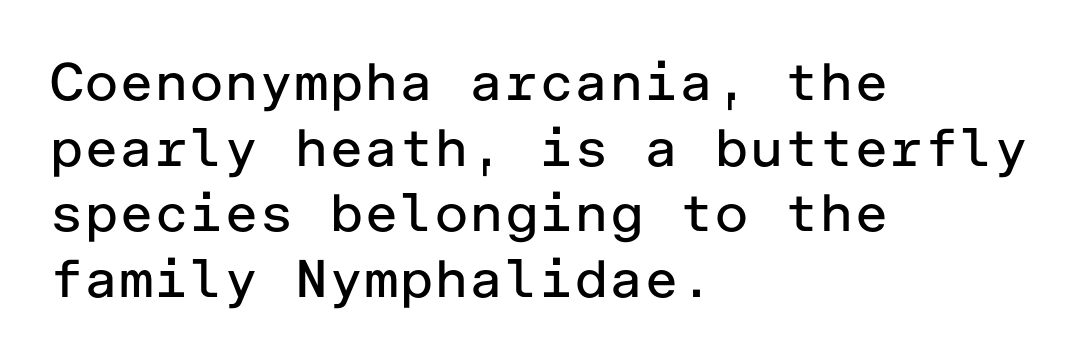
Q: Is the text bold? A: No.
Q: Is the text italic (slanted)? A: No, it is upright.
Q: Is the typeface a serif or a sans-serif typeface? A: Sans-serif.
Q: Is the text underlined? A: No.
Q: How is the paragraph aligned? A: Left-aligned.
Q: Is the spacing between letters normal or unusually wide? A: Normal.
Q: Width (condensed, normal, or wide)? A: Normal.
Q: Stroke contrast? A: Low.
Q: x-height? A: Medium.
